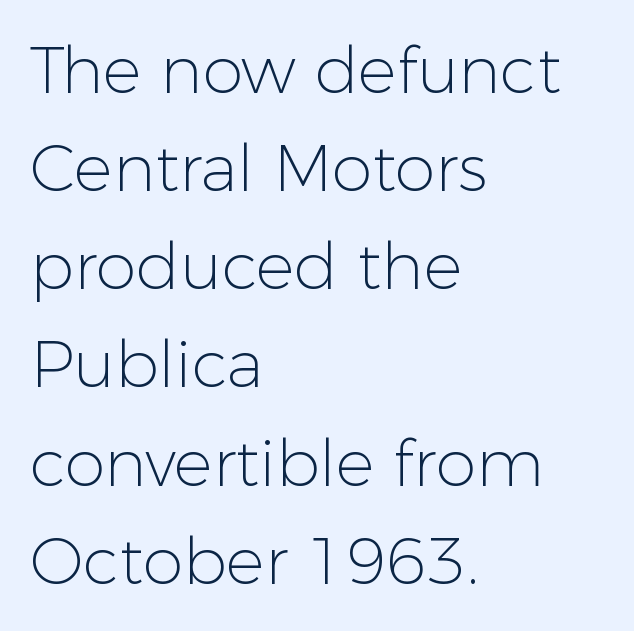
I'd call this a sans setting — the letters go barefoot. In CSS terms this would be text-align: left. Does the leading feel generous? No, just average. The letters stand straight up with perfectly vertical stems.
